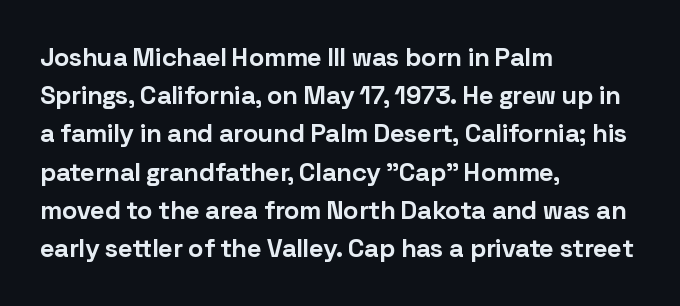
One glance says typical: line gaps are just what's usual. Students, note that the glyphs here touch the page at normal intervals. When letters stand straight like this, we call the style roman or upright. The string is rendered with underlining switched off. Casual observation: everything's shoved over to the left.
